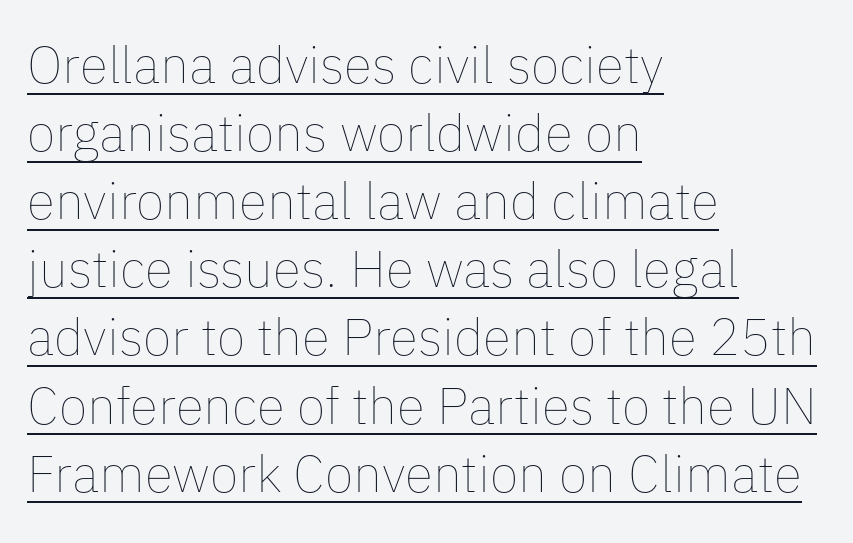
Character widths vary here, with narrow letters taking less room than wide ones. In terms of letterspacing, this is plain default setting. Stems and bowls with no extra thickness — not bold. The rendered words wear a rule along their underside. The letters stand upright; this is a roman face. The vertical gap from one line to the next is medium.
